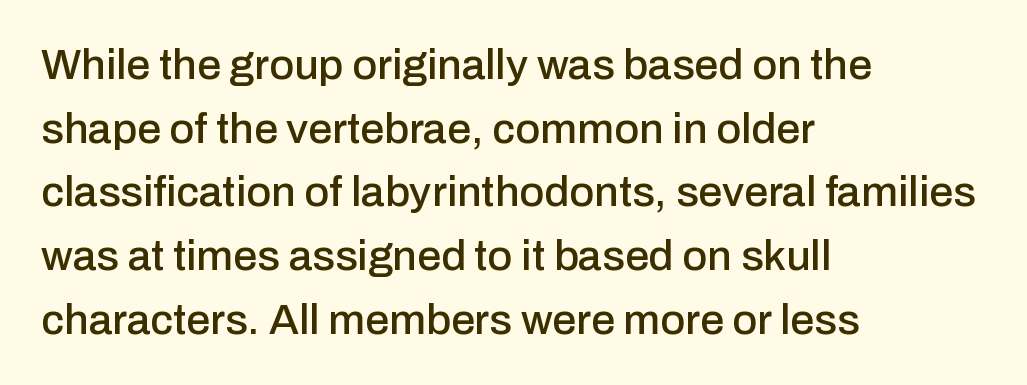
The image shows 43 px sans-serif type, upright; set left-aligned, normal line spacing (1.48x), normal letter spacing, not underlined; low stroke contrast and a medium x-height.
